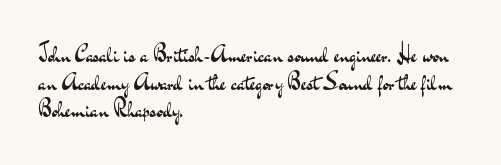
{"bold": "no", "underline": "no", "align": "left", "line_spacing": "normal", "line_spacing_ratio": 1.26, "letter_spacing": "normal", "letter_spacing_em": 0.0, "glyph_px": 22}
